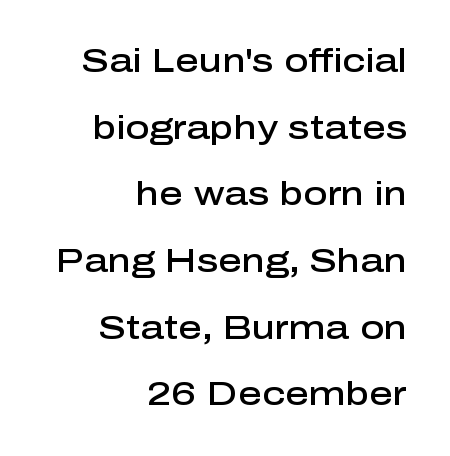
The image shows 33 px semibold sans-serif type, upright; set right-aligned, loose line spacing (2.02x), normal letter spacing, not underlined; low stroke contrast and a medium x-height.
